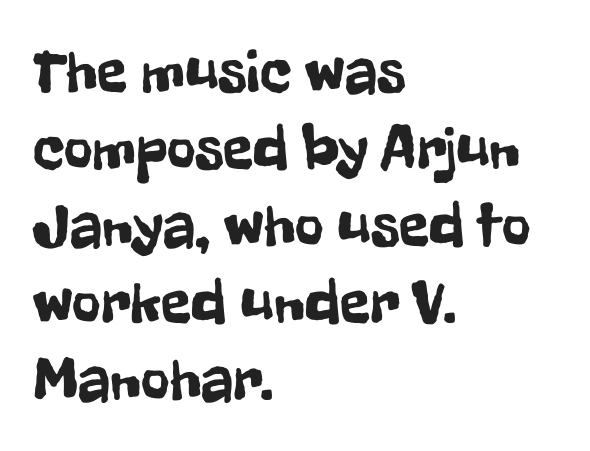
Q: Is the text italic (slanted)? A: No, it is upright.
Q: Is the typeface a serif or a sans-serif typeface? A: Sans-serif.
Q: Is the text underlined? A: No.
Q: How is the paragraph aligned? A: Left-aligned.
Q: Is the spacing between letters normal or unusually wide? A: Normal.
Q: Width (condensed, normal, or wide)? A: Condensed.
Q: Stroke contrast? A: Low.
Q: x-height? A: Medium.
Q: Monospaced? A: No.
